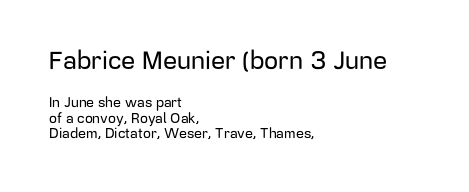
Does the copy run flush right? No — it runs flush left. The composition opens big and finishes small. You can tell it's not italic because the verticals are truly vertical. Inter-character spacing is left at the font's built-in metrics. The baseline area is clear. Whoever set this chose condensed vertical rhythm over breathing room.
